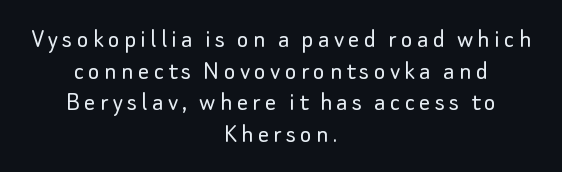
In CSS terms this would be text-align: center. Posture: straight, roman, zero tilt. The letters advance in unequal steps, a hallmark of proportional type. The text was rendered using a sans face with plain stroke endings. Does the leading feel generous? Not at all — it's pinched.
